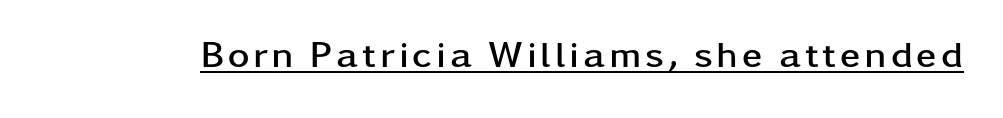
Notice how the stems are strictly vertical — no italics here. The face used here has the dense, thick strokes of a bold. This rendering features underlined lettering. Each letter's strokes conclude bluntly, with no projecting serifs. You could not count columns in this text — the font is proportionally spaced.
